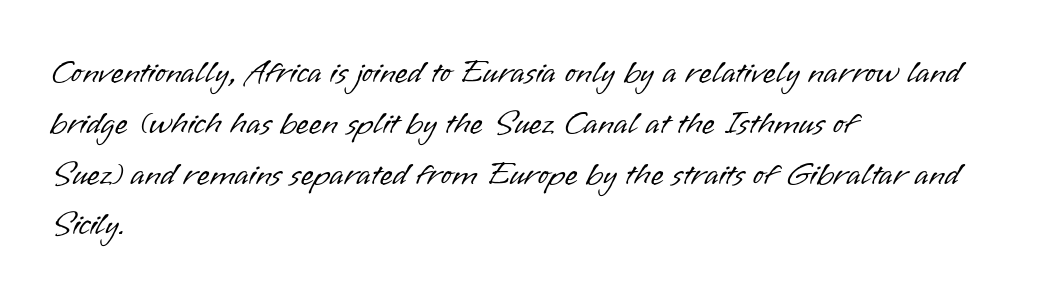
The image shows 33 px light sans-serif type; set left-aligned, normal line spacing (1.54x), normal letter spacing, not underlined; low stroke contrast and a small x-height.
